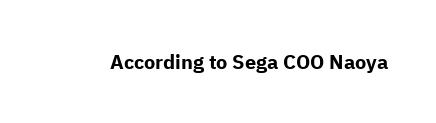
{"italic": "no", "bold": "yes", "underline": "no", "letter_spacing": "normal", "letter_spacing_em": 0.0, "glyph_px": 20}
